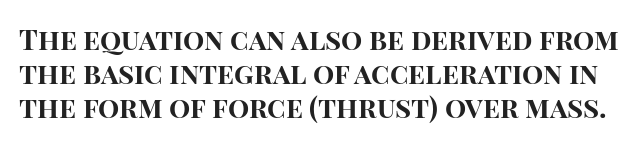
The image shows 28 px bold sans-serif type, upright; set line spacing 1.22x, normal letter spacing, not underlined; high stroke contrast and a large x-height.
